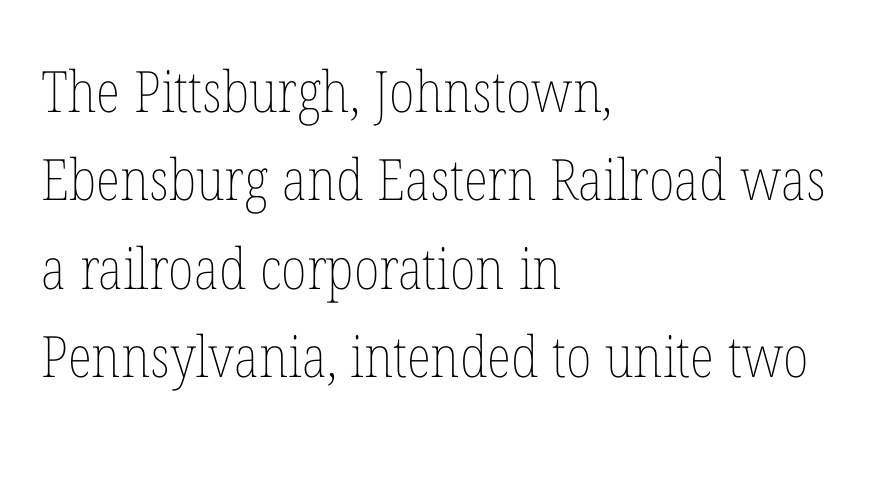
Q: Is the text bold? A: No.
Q: Is the text italic (slanted)? A: No, it is upright.
Q: Is the text underlined? A: No.
Q: How is the paragraph aligned? A: Left-aligned.
Q: Is the spacing between letters normal or unusually wide? A: Normal.
Q: Is the spacing between lines tight, normal or loose? A: Normal.
Q: Width (condensed, normal, or wide)? A: Condensed.
Q: Stroke contrast? A: Low.
Q: x-height? A: Medium.
Q: Monospaced? A: No.
